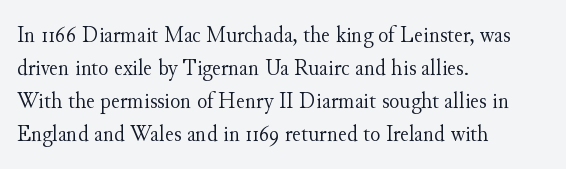
Horizontally, the lines are justified to the leading edge only. A roman cut, with each character standing at attention. The lines sit at an ordinary, default distance from one another. The font sits on the lighter half of the weight spectrum, regular included. Just letters on the line, the space beneath them empty. Standard letterfit; no display-style spreading of the glyphs.
